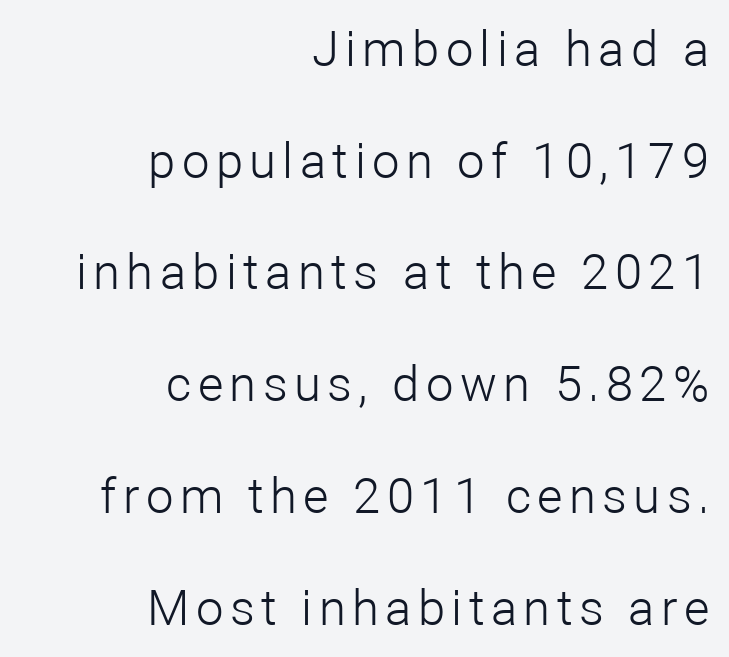
The image shows 49 px light sans-serif type, upright; set right-aligned, loose line spacing (2.28x), not underlined; low stroke contrast and a medium x-height.
